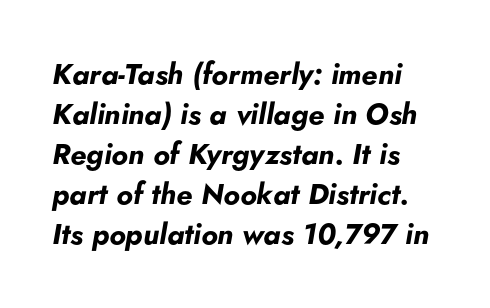
Q: Is the text bold? A: Yes.
Q: Is the text italic (slanted)? A: Yes, it leans right by about 5 degrees.
Q: Is the text underlined? A: No.
Q: Is the spacing between letters normal or unusually wide? A: Normal.
Q: Is the spacing between lines tight, normal or loose? A: Normal.
Q: Width (condensed, normal, or wide)? A: Normal.
Q: Stroke contrast? A: Low.
Q: x-height? A: Small.
Q: Monospaced? A: No.
